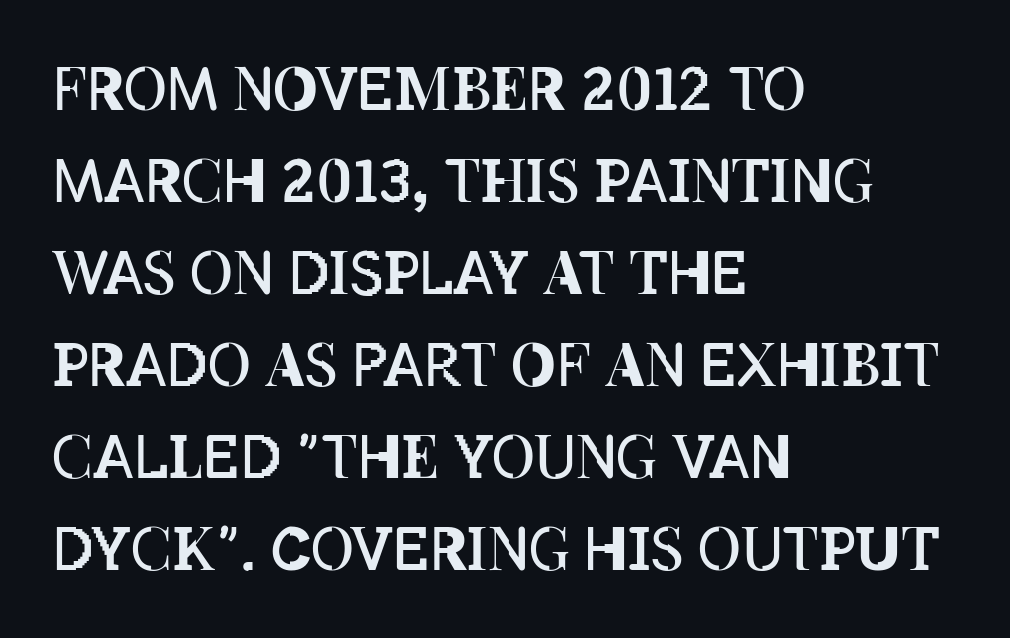
The lines sit at an ordinary, default distance from one another. Think of a printed novel: that variable character pitch is what you see here. Stem width sits at or under what a default text font uses. Every row of glyphs begins at an identical x-position on the left. Check the space under the baseline: it is left empty. You can tell it's not italic because the verticals are truly vertical.
